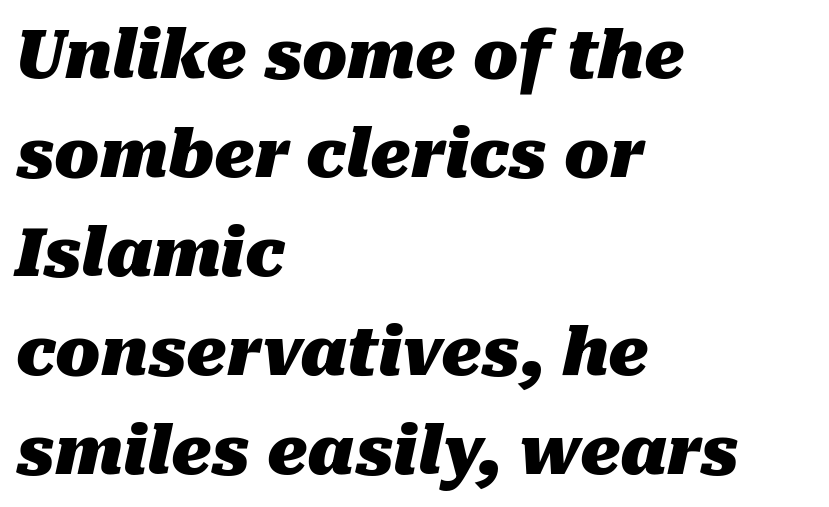
The image shows 66 px heavy type, italic (leaning right); set left-aligned, normal line spacing (1.5x), normal letter spacing, not underlined; medium stroke contrast and a medium x-height.
